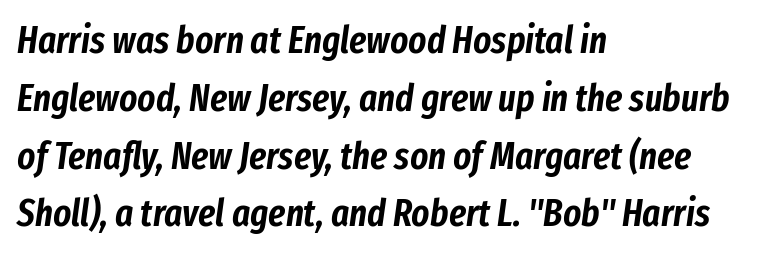
{"italic": "yes", "lean": "right", "slant_degrees": 8, "width": "condensed", "stroke_contrast": "low", "x_height": "medium", "monospaced": "no", "underline": "no", "align": "left", "line_spacing": "normal", "line_spacing_ratio": 1.52, "letter_spacing": "normal", "letter_spacing_em": 0.0, "glyph_px": 38}
